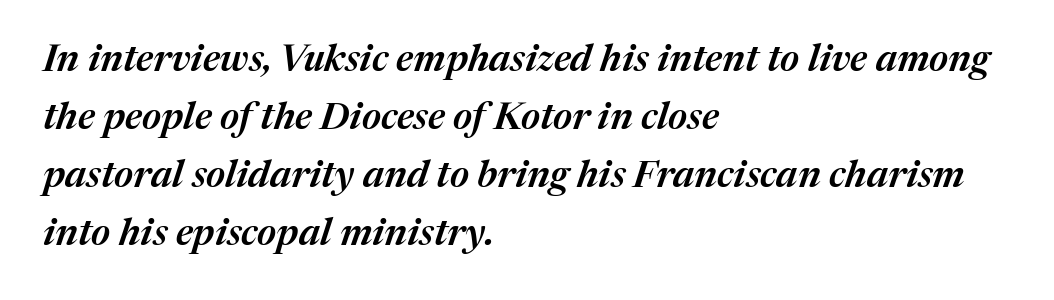
The image shows 38 px semibold type, italic (leaning right); set left-aligned, normal line spacing (1.53x), normal letter spacing, not underlined; medium stroke contrast and a medium x-height.
